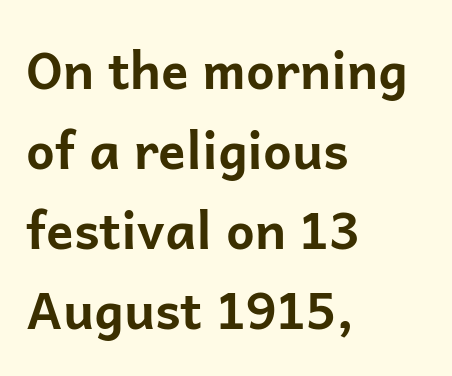
{"serif": "no", "italic": "no", "bold": "yes", "weight": "bold", "width": "normal", "stroke_contrast": "low", "x_height": "medium", "monospaced": "no", "underline": "no", "align": "left", "line_spacing": "normal", "line_spacing_ratio": 1.57, "letter_spacing": "normal", "letter_spacing_em": 0.0, "glyph_px": 51}
